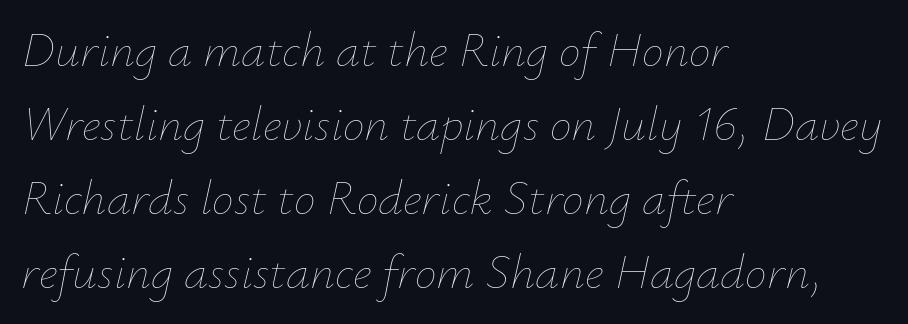
The rendering anchors every line to the left-hand side. Letters have the restrained weight of plain body copy at most. The whole block is typeset with a tilt. Varying glyph widths throughout — classic text-font behaviour. The vertical gap from one line to the next is medium. Nobody touched the tracking dial on this one.
